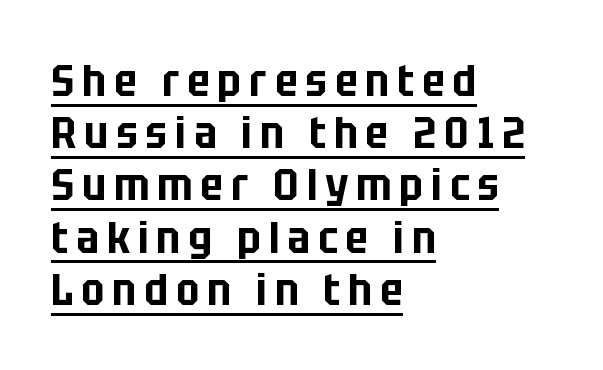
{"serif": "no", "italic": "no", "width": "condensed", "stroke_contrast": "low", "x_height": "large", "monospaced": "no", "underline": "yes", "align": "left", "line_spacing_ratio": 1.16, "glyph_px": 45}
